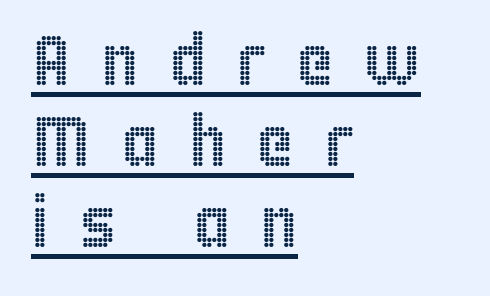
{"italic": "no", "width": "condensed", "x_height": "large", "monospaced": "no", "underline": "yes", "align": "left", "line_spacing": "tight", "line_spacing_ratio": 1.14, "letter_spacing": "wide", "letter_spacing_em": 0.42, "glyph_px": 71}
